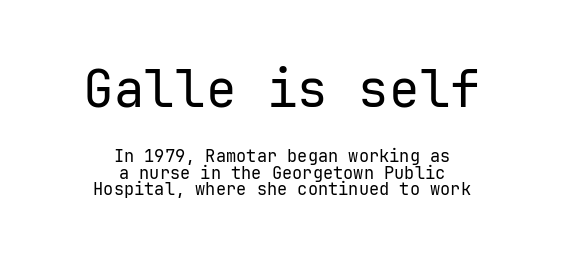
Students, note that the glyphs here touch the page at normal intervals. Where is the straight margin? There isn't one; the lines are centered. The strokes carry an ordinary text weight at most. Notice how the stems are strictly vertical — no italics here. Whoever set this chose condensed vertical rhythm over breathing room. Unmarked baselines from the first word to the last.
